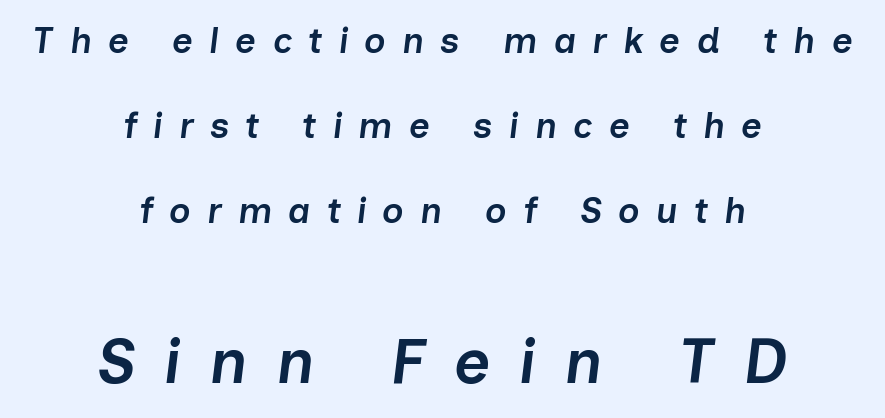
The image shows 63 px semibold type, italic (leaning right); set centered, loose line spacing (2.36x), unusually wide letter spacing (+0.45 em), not underlined; the second (bottom) block is 1.75x larger; low stroke contrast and a medium x-height.
